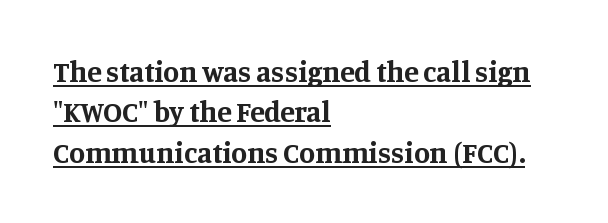
Type style note: has serifs. Weight check: bold — yes, fully. Think of a printed novel: that variable character pitch is what you see here. Ascenders rise straight up at ninety degrees. Summary of vertical rhythm: regular, with standard interline spacing.
